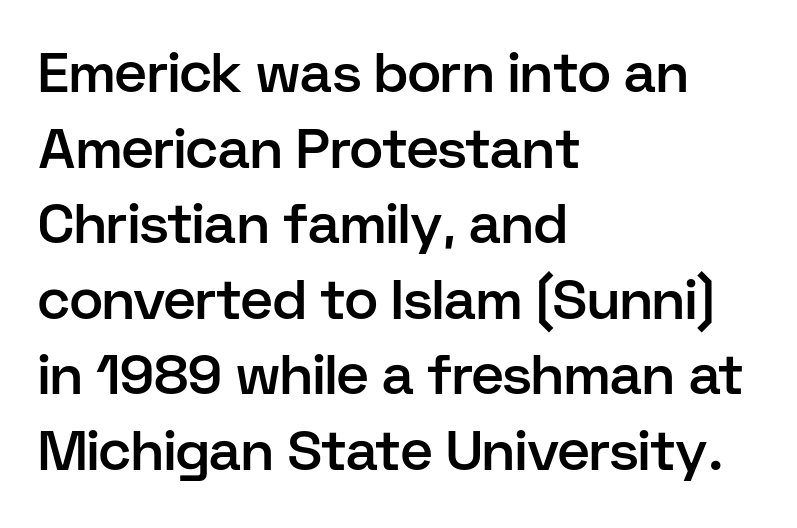
Q: Is the text bold? A: Semi-bold.
Q: Is the text italic (slanted)? A: No, it is upright.
Q: Is the typeface a serif or a sans-serif typeface? A: Sans-serif.
Q: Is the text underlined? A: No.
Q: How is the paragraph aligned? A: Left-aligned.
Q: Is the spacing between letters normal or unusually wide? A: Normal.
Q: Is the spacing between lines tight, normal or loose? A: Normal.
Q: Width (condensed, normal, or wide)? A: Normal.
Q: Stroke contrast? A: Low.
Q: x-height? A: Medium.
Q: Monospaced? A: No.
